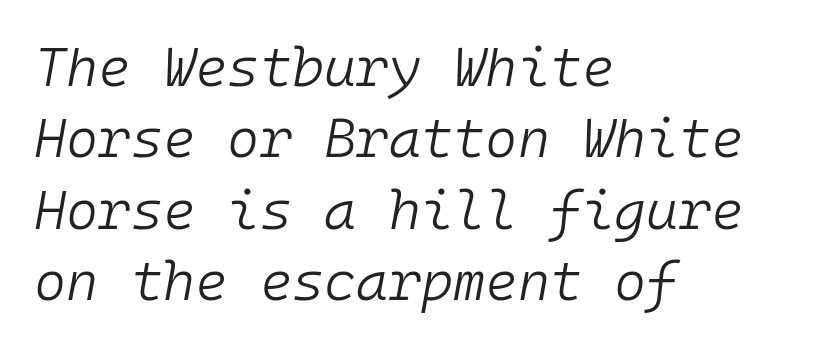
Short and long lines alike share a common starting point at left. What's the leading like? Ordinary, nothing unusual. Note the uniform advance width — an 'i' takes as much space as an 'm'. The typesetting does not lean heavy: it is not bold.
